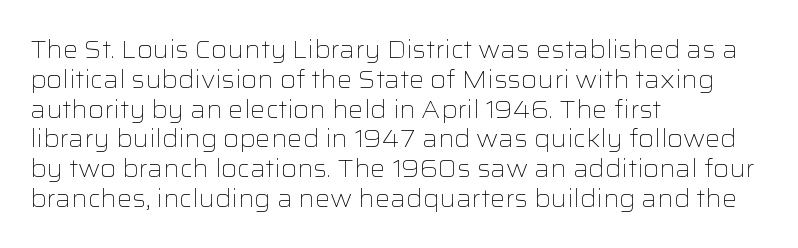
Q: Is the text bold? A: No.
Q: Is the text italic (slanted)? A: No, it is upright.
Q: Is the text underlined? A: No.
Q: How is the paragraph aligned? A: Left-aligned.
Q: Is the spacing between letters normal or unusually wide? A: Normal.
